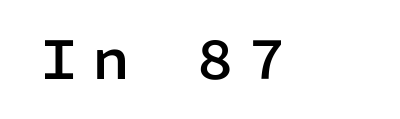
{"serif": "no", "italic": "no", "width": "normal", "stroke_contrast": "low", "x_height": "medium", "monospaced": "no", "underline": "no", "letter_spacing": "normal", "letter_spacing_em": 0.0, "glyph_px": 52}
